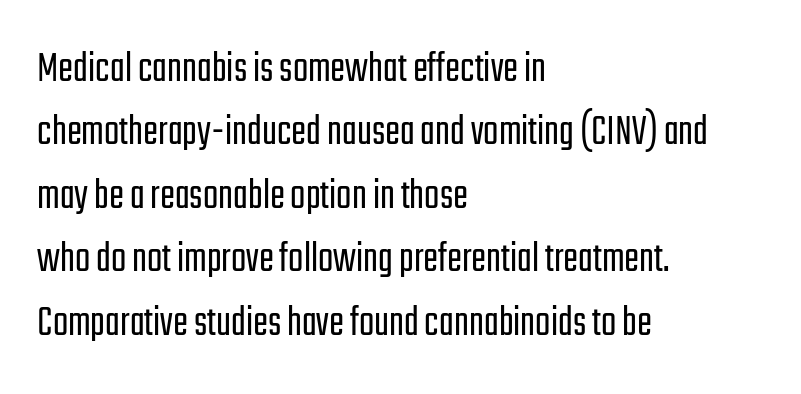
Q: Is the text bold? A: No.
Q: Is the text italic (slanted)? A: No, it is upright.
Q: Is the typeface a serif or a sans-serif typeface? A: Sans-serif.
Q: Is the text underlined? A: No.
Q: How is the paragraph aligned? A: Left-aligned.
Q: Is the spacing between letters normal or unusually wide? A: Normal.
Q: Is the spacing between lines tight, normal or loose? A: Normal.
Q: Width (condensed, normal, or wide)? A: Condensed.
Q: Stroke contrast? A: Low.
Q: x-height? A: Medium.
Q: Monospaced? A: No.
